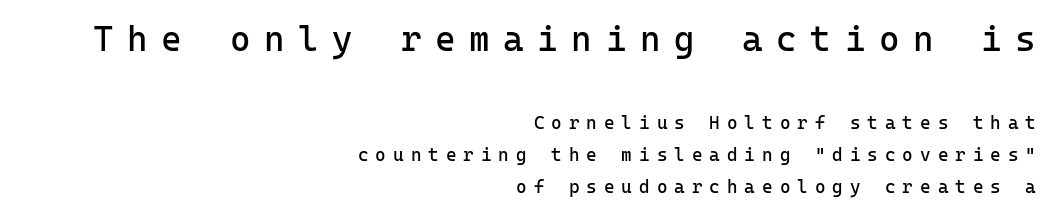
The image shows 35 px regular-weight sans-serif type, upright, monospaced; set right-aligned, line spacing 1.79x, unusually wide letter spacing (+0.39 em), not underlined; the first (top) block is 1.94x larger; low stroke contrast and a medium x-height.
